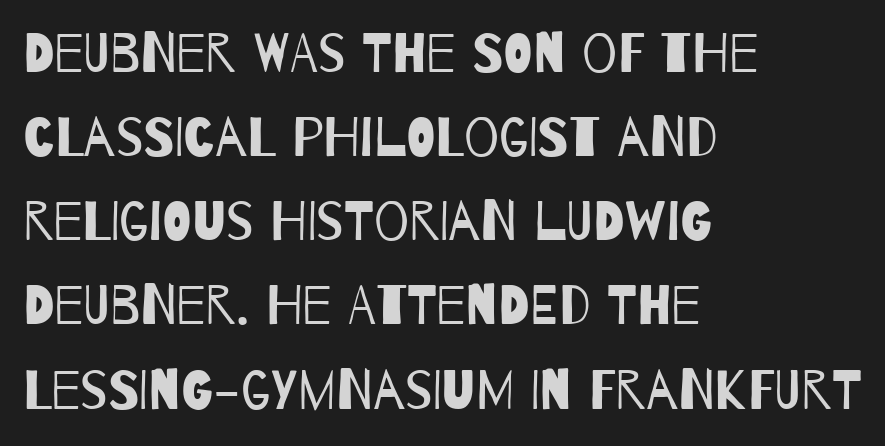
The image shows 55 px regular-weight, condensed sans-serif type; set left-aligned, normal line spacing (1.53x), normal letter spacing, not underlined; low stroke contrast and a large x-height.
